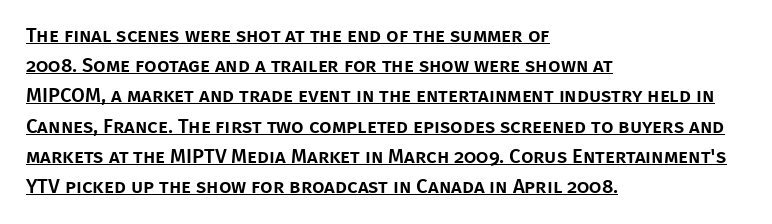
In terms of posture, this sample is upright. Horizontally, the lines are justified to the leading edge only. Is there an underline? Yes — a line sits under the letters. Each new line begins a customary step beneath the previous one. The gaps between neighbouring characters are ordinary and unremarkable.
